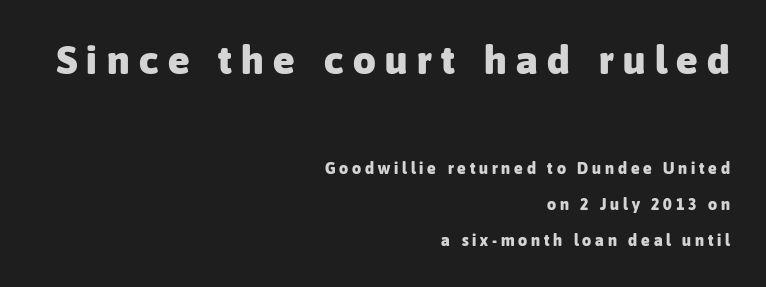
The strip under each line holds only bare page. The letters advance in unequal steps, a hallmark of proportional type. Do the letters lean? They stand straight. How would I describe the line gaps? Wide and relaxed. A student would notice the top passage is typeset larger than what follows. This rendering uses right alignment, leaving the left contour irregular.
